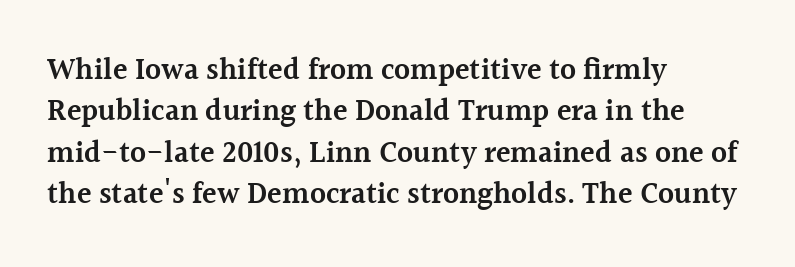
{"serif": "yes", "italic": "no", "bold": "semi", "weight": "semibold", "width": "normal", "x_height": "medium", "monospaced": "no", "underline": "no", "align": "left", "line_spacing": "normal", "line_spacing_ratio": 1.38, "letter_spacing": "normal", "letter_spacing_em": 0.0, "glyph_px": 30}
